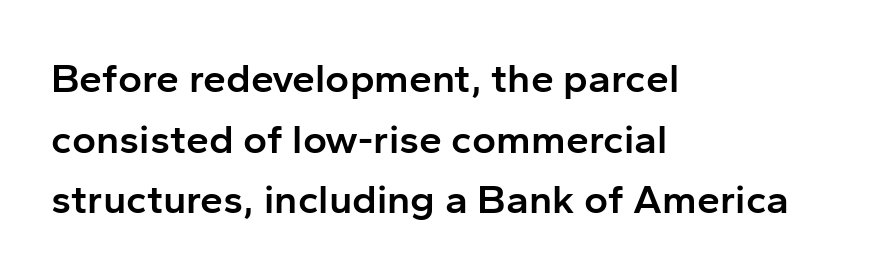
Q: Is the text bold? A: Semi-bold.
Q: Is the text italic (slanted)? A: No, it is upright.
Q: Is the typeface a serif or a sans-serif typeface? A: Sans-serif.
Q: Is the text underlined? A: No.
Q: How is the paragraph aligned? A: Left-aligned.
Q: Is the spacing between letters normal or unusually wide? A: Normal.
Q: Is the spacing between lines tight, normal or loose? A: Normal.
Q: Width (condensed, normal, or wide)? A: Normal.
Q: Stroke contrast? A: Low.
Q: x-height? A: Medium.
Q: Monospaced? A: No.
